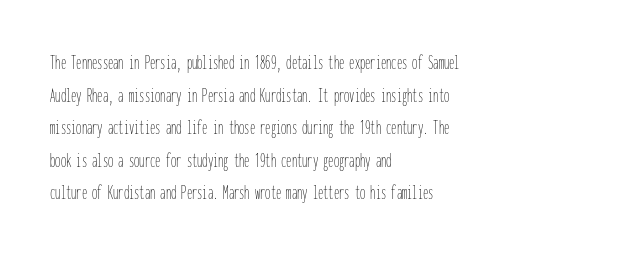
{"italic": "no", "bold": "no", "underline": "no", "align": "left", "line_spacing": "normal", "line_spacing_ratio": 1.55, "letter_spacing": "normal", "letter_spacing_em": 0.0, "glyph_px": 21}
